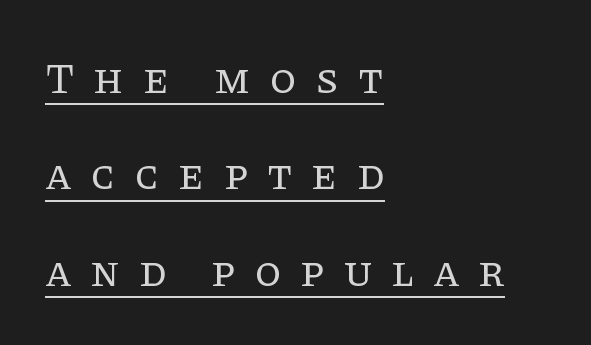
Q: Is the text bold? A: No.
Q: Is the text italic (slanted)? A: No, it is upright.
Q: Is the typeface a serif or a sans-serif typeface? A: Serif.
Q: Is the text underlined? A: Yes.
Q: How is the paragraph aligned? A: Left-aligned.
Q: Is the spacing between letters normal or unusually wide? A: Unusually wide.
Q: Is the spacing between lines tight, normal or loose? A: Loose.
Q: Width (condensed, normal, or wide)? A: Normal.
Q: Stroke contrast? A: Low.
Q: x-height? A: Large.
Q: Monospaced? A: No.
